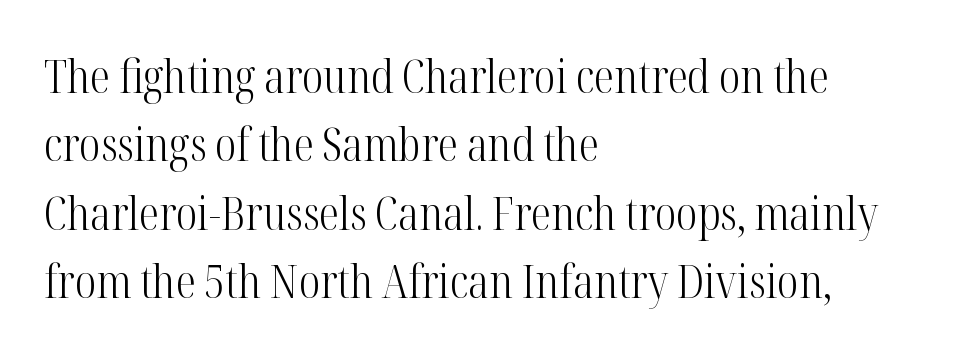
The image shows 45 px light, condensed serif type, upright; set left-aligned, normal line spacing (1.52x), normal letter spacing, not underlined; high stroke contrast and a medium x-height.
